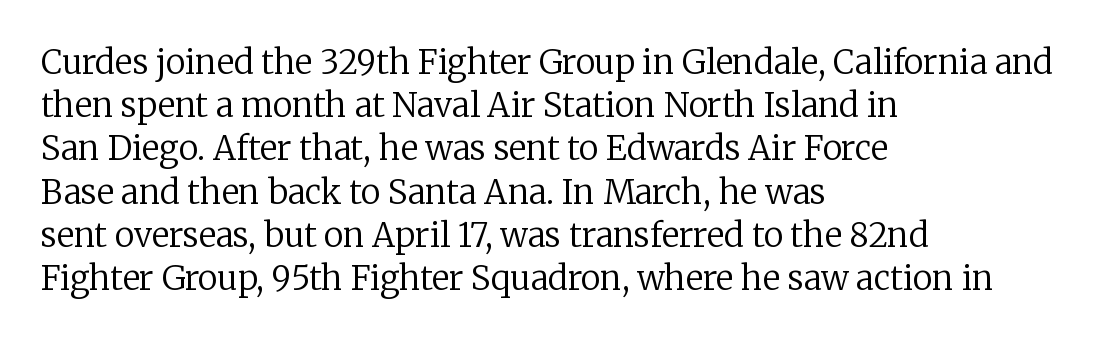
Q: Is the text bold? A: No.
Q: Is the text italic (slanted)? A: No, it is upright.
Q: Is the typeface a serif or a sans-serif typeface? A: Serif.
Q: Is the text underlined? A: No.
Q: How is the paragraph aligned? A: Left-aligned.
Q: Is the spacing between letters normal or unusually wide? A: Normal.
Q: Is the spacing between lines tight, normal or loose? A: Normal.
Q: Width (condensed, normal, or wide)? A: Normal.
Q: Stroke contrast? A: Low.
Q: x-height? A: Medium.
Q: Monospaced? A: No.
